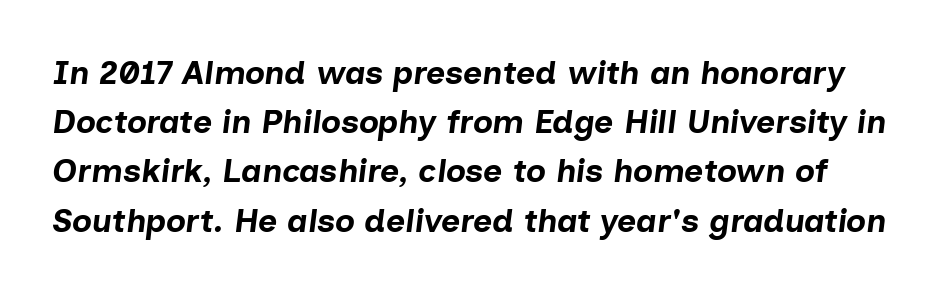
Q: Is the text bold? A: Yes.
Q: Is the text italic (slanted)? A: Yes, it leans right by about 7 degrees.
Q: Is the text underlined? A: No.
Q: Is the spacing between letters normal or unusually wide? A: Normal.
Q: Is the spacing between lines tight, normal or loose? A: Normal.
Q: Width (condensed, normal, or wide)? A: Normal.
Q: Stroke contrast? A: Low.
Q: x-height? A: Medium.
Q: Monospaced? A: No.
